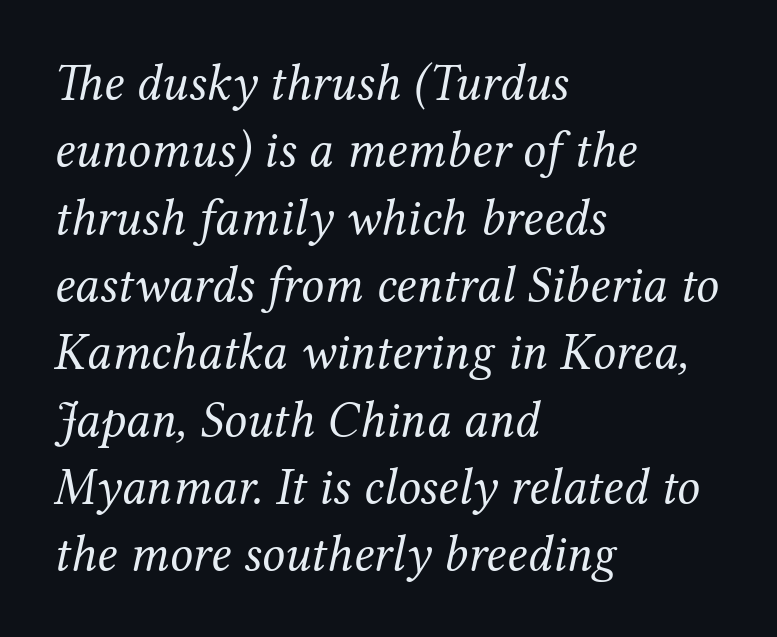
{"serif": "yes", "italic": "yes", "lean": "right", "slant_degrees": 12, "bold": "no", "weight": "regular", "width": "normal", "stroke_contrast": "medium", "x_height": "medium", "monospaced": "no", "underline": "no", "align": "left", "line_spacing": "normal", "line_spacing_ratio": 1.32, "letter_spacing": "normal", "letter_spacing_em": 0.0, "glyph_px": 51}
